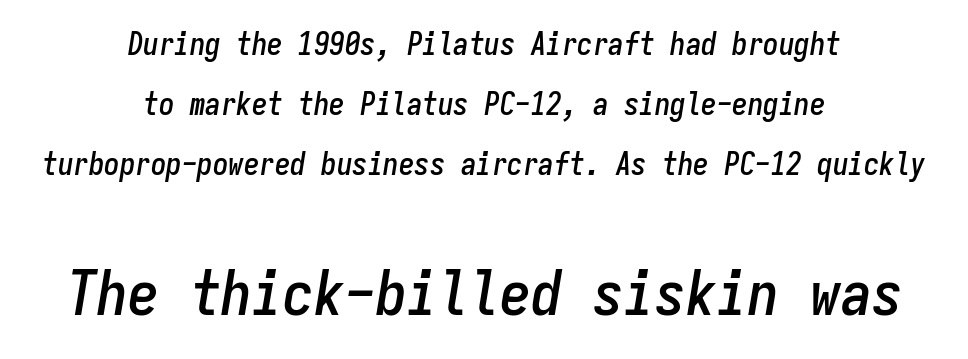
This rendering leaves character spacing at its baseline value. The lower block of text is set noticeably larger than the block above it. You could count columns in this text — the font is strictly monospaced. There's an unmistakable incline to the writing here. One glance says open: line gaps are wider than usual. A centered setting, common on invitations and titles, is used for this passage.
